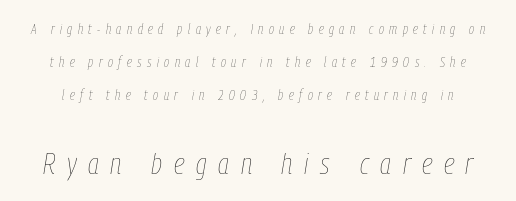
{"italic": "yes", "lean": "right", "slant_degrees": 9, "bold": "no", "weight": "thin", "width": "condensed", "stroke_contrast": "low", "x_height": "medium", "monospaced": "no", "underline": "no", "line_spacing": "loose", "line_spacing_ratio": 2.37, "letter_spacing": "wide", "letter_spacing_em": 0.39, "larger_block": "second", "size_ratio": 2.14, "glyph_px": 30}
